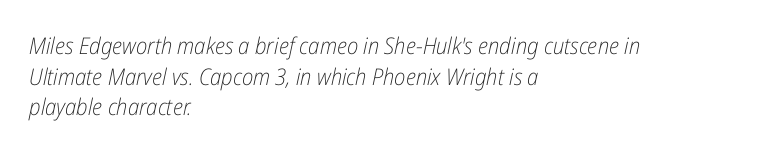
How would I describe the line gaps? Plain and ordinary. Line beginnings align vertically; line endings do not. Designer's note — italics engaged. A clean baseline with only descenders dipping below it. This rendering leaves character spacing at its baseline value.
